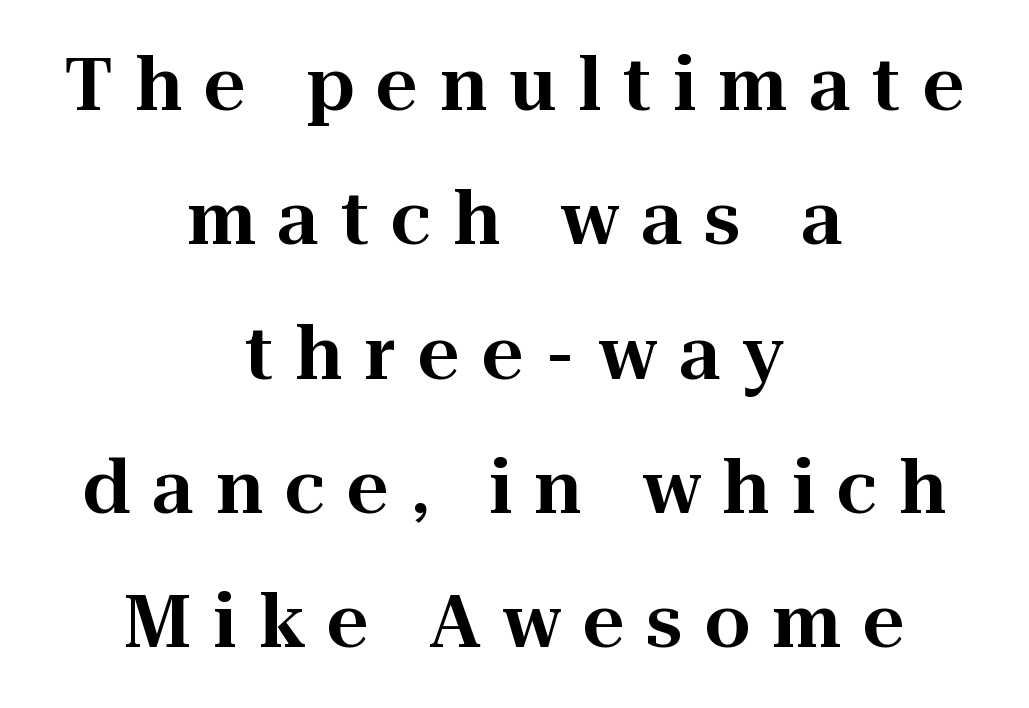
Serifs: yes, visible at the terminals of the letterforms. Display-style spreading of the glyphs; the letterfit is very open. The face used here is proportionally spaced, like ordinary book or web type. A clean baseline with only descenders dipping below it.
